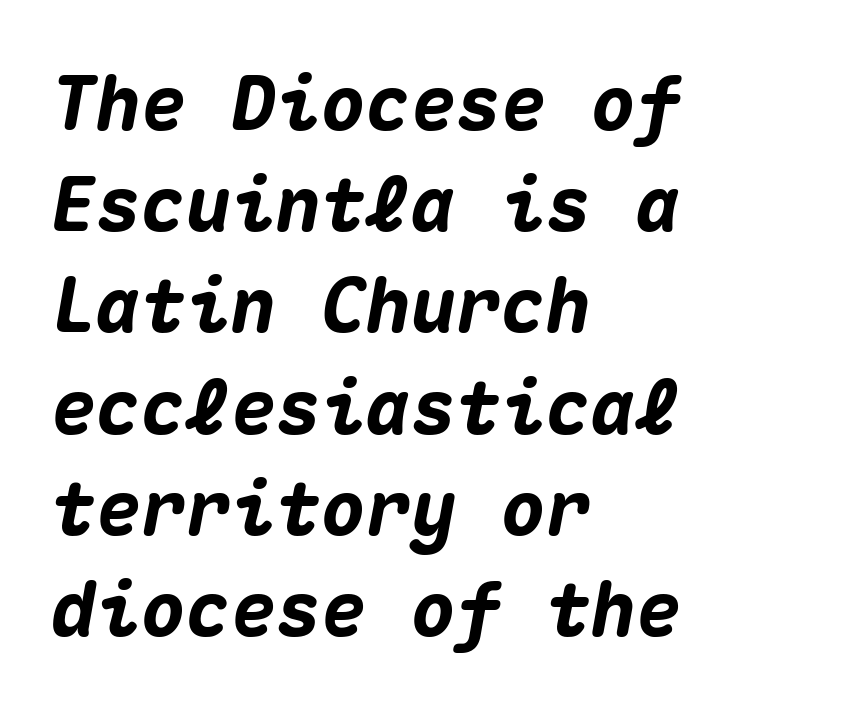
Q: Is the text bold? A: Yes.
Q: Is the text italic (slanted)? A: Yes, it leans right by about 10 degrees.
Q: Is the text underlined? A: No.
Q: How is the paragraph aligned? A: Left-aligned.
Q: Is the spacing between letters normal or unusually wide? A: Normal.
Q: Is the spacing between lines tight, normal or loose? A: Normal.
Q: Width (condensed, normal, or wide)? A: Normal.
Q: Stroke contrast? A: Medium.
Q: x-height? A: Medium.
Q: Monospaced? A: Yes.
